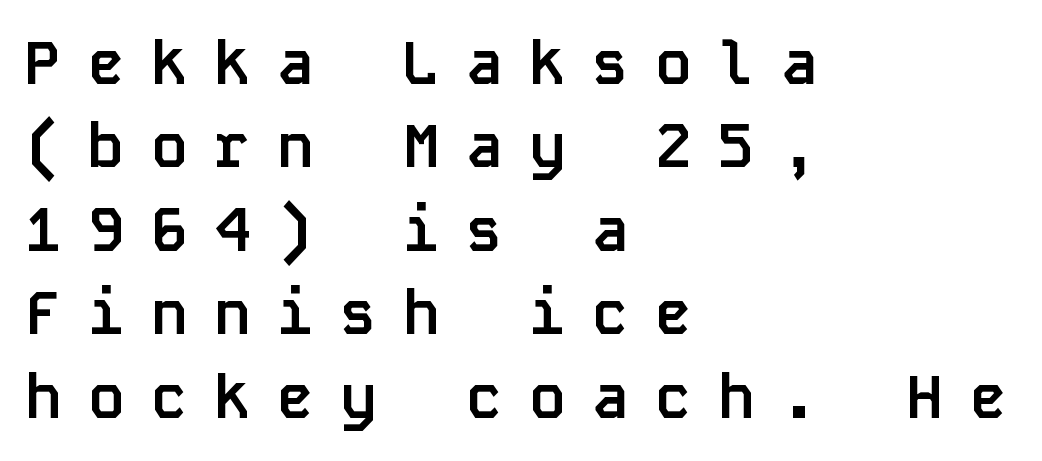
{"serif": "no", "italic": "no", "bold": "yes", "weight": "semibold", "width": "normal", "stroke_contrast": "low", "x_height": "large", "monospaced": "yes", "underline": "no", "align": "left", "line_spacing": "normal", "line_spacing_ratio": 1.39, "letter_spacing": "wide", "letter_spacing_em": 0.45, "glyph_px": 60}
